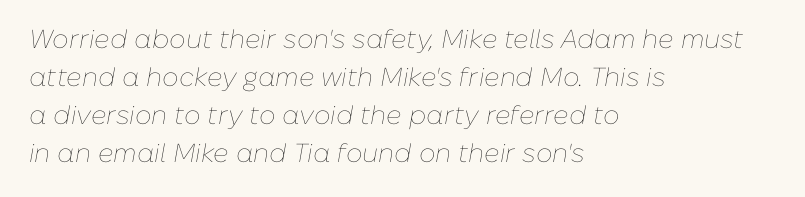
Q: Is the text bold? A: No.
Q: Is the text italic (slanted)? A: Yes, it leans right by about 10 degrees.
Q: Is the text underlined? A: No.
Q: How is the paragraph aligned? A: Left-aligned.
Q: Is the spacing between letters normal or unusually wide? A: Normal.
Q: Is the spacing between lines tight, normal or loose? A: Normal.
